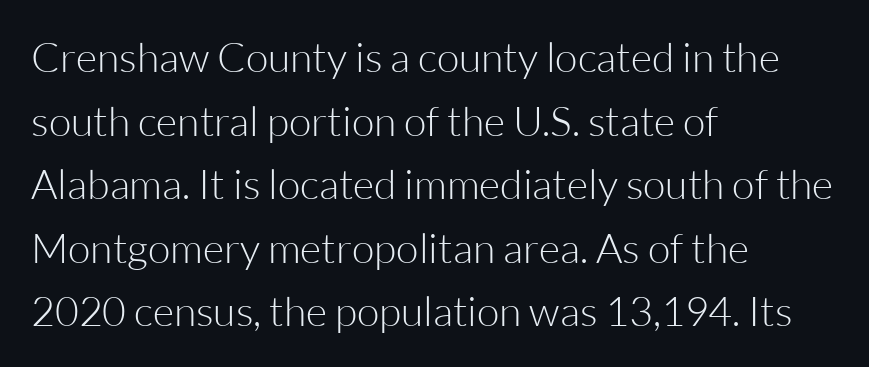
Do the characters align in a grid? No, the font is proportional. In CSS terms this would be text-align: left. Students, note that the glyphs here touch the page at normal intervals. Decoration check: the copy has no underline.
